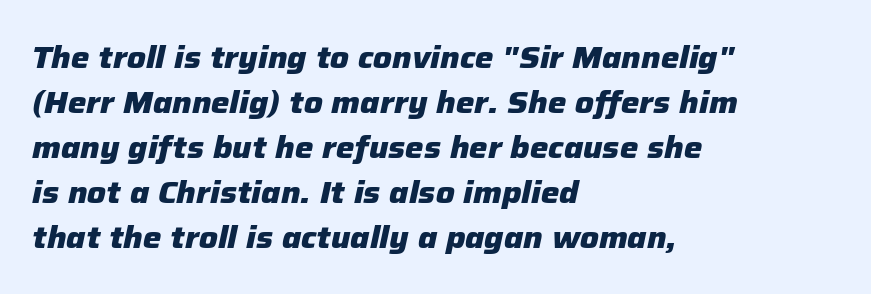
Q: Is the text bold? A: Yes.
Q: Is the text italic (slanted)? A: Yes, it leans right by about 12 degrees.
Q: Is the text underlined? A: No.
Q: How is the paragraph aligned? A: Left-aligned.
Q: Is the spacing between letters normal or unusually wide? A: Normal.
Q: Is the spacing between lines tight, normal or loose? A: Normal.
Q: Width (condensed, normal, or wide)? A: Normal.
Q: Stroke contrast? A: Low.
Q: x-height? A: Medium.
Q: Monospaced? A: No.
